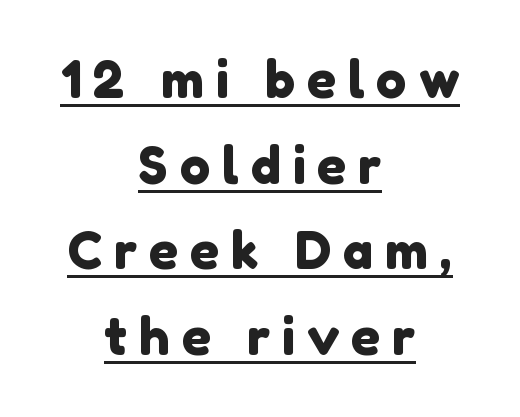
The image shows 51 px sans-serif type; set centered, normal line spacing (1.68x), unusually wide letter spacing (+0.23 em), underlined; low stroke contrast and a medium x-height.
